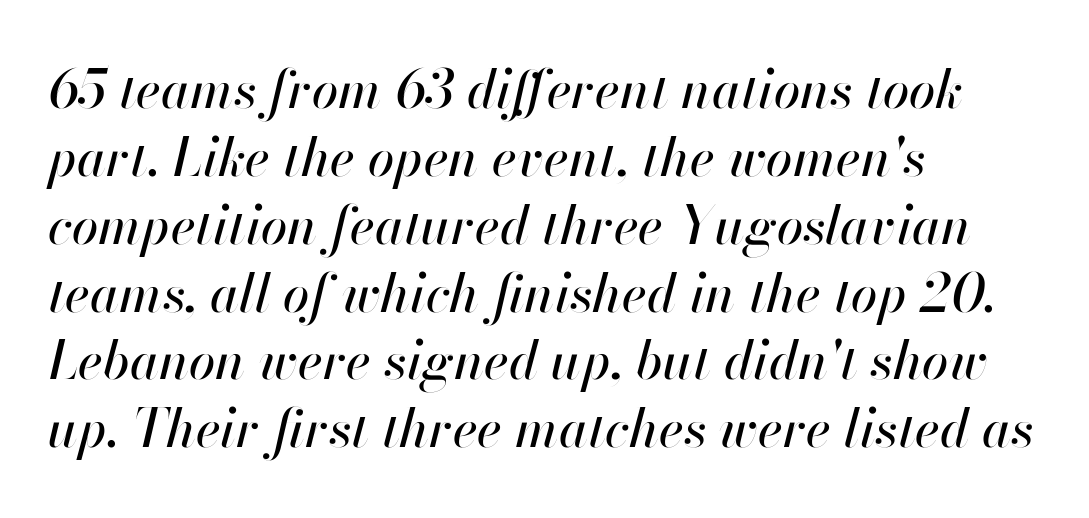
Q: Is the text italic (slanted)? A: Yes, it leans right by about 13 degrees.
Q: Is the text underlined? A: No.
Q: How is the paragraph aligned? A: Left-aligned.
Q: Is the spacing between letters normal or unusually wide? A: Normal.
Q: Is the spacing between lines tight, normal or loose? A: Normal.
Q: Width (condensed, normal, or wide)? A: Normal.
Q: Stroke contrast? A: High.
Q: x-height? A: Small.
Q: Monospaced? A: No.
